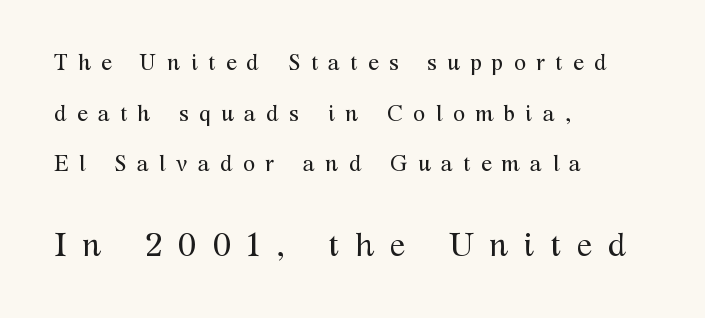
Airy leading. Notice how the stems are strictly vertical — no italics here. You could not count columns in this text — the font is proportionally spaced. Is the type heavy? It reads as light-to-regular instead. Short note: letters widely spaced.
